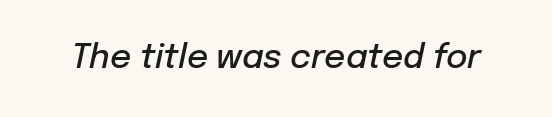
{"italic": "yes", "lean": "right", "slant_degrees": 12, "bold": "semi", "weight": "semibold", "width": "normal", "stroke_contrast": "low", "x_height": "medium", "monospaced": "no", "underline": "no", "letter_spacing": "normal", "letter_spacing_em": 0.0, "glyph_px": 33}
